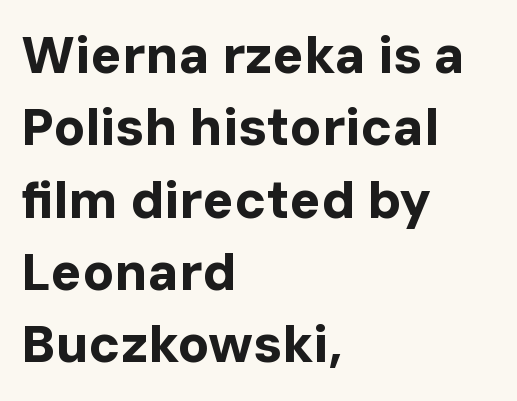
Character widths vary here, with narrow letters taking less room than wide ones. The words here are not underlined. Typesetter's note: full bold, strokes at maximum text heaviness. A classic flush-left, rag-right setting is used for this passage. Honestly, the letter spacing is just normal — you wouldn't notice it.
